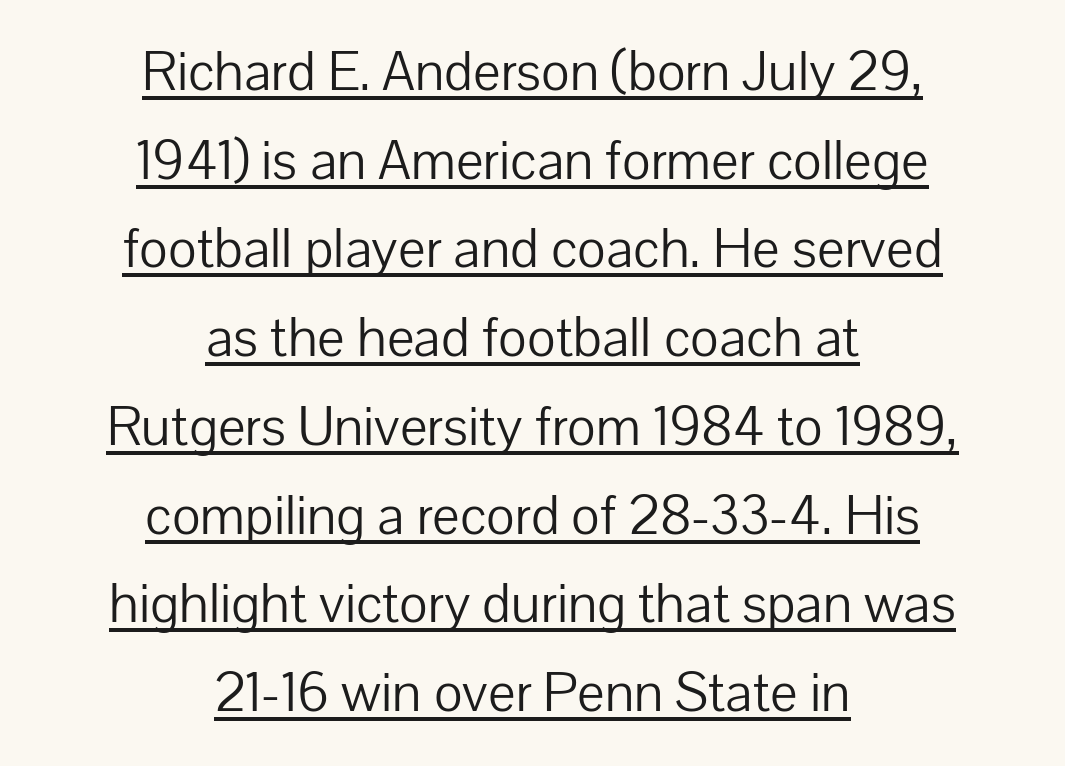
The type is set solid horizontally, with unmodified tracking. Like a heading marked for emphasis, these lines bear an underscore. Spacing verdict: proportional, widths tailored to each character. Notice how descenders clear the ascenders below comfortably — that's standard leading. A quiet, ordinary-to-light weight characterises the typeface. A typesetter would label this face a sans.
